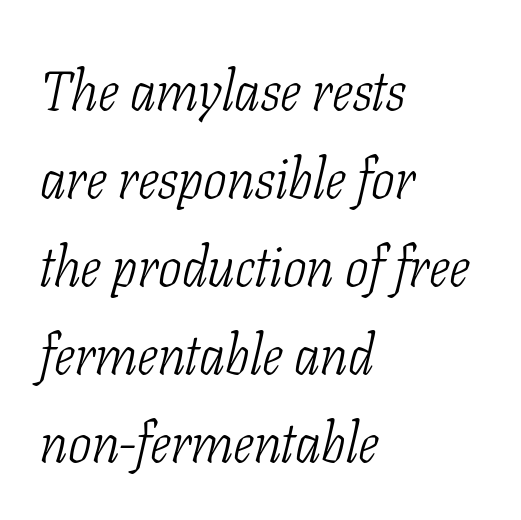
{"serif": "yes", "italic": "yes", "lean": "right", "slant_degrees": 11, "bold": "no", "weight": "light", "width": "condensed", "stroke_contrast": "low", "x_height": "medium", "monospaced": "no", "underline": "no", "align": "left", "line_spacing": "normal", "line_spacing_ratio": 1.57, "letter_spacing": "normal", "letter_spacing_em": 0.0, "glyph_px": 56}
